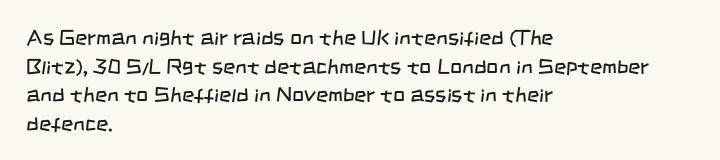
The designer left line spacing at the default. A typesetter would call this zero additional tracking. Nothing heavy about these letters — not bold at all. The passage is arranged the way most books set body copy — flush left.
